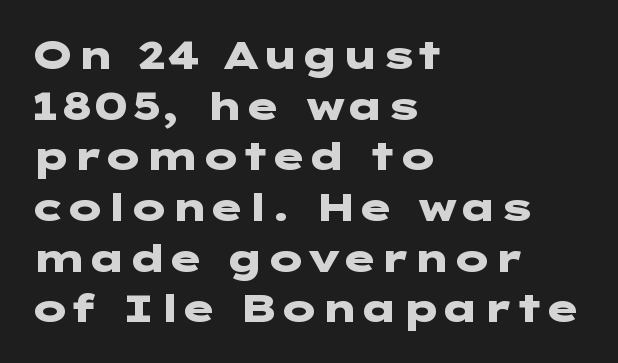
{"serif": "no", "italic": "no", "bold": "yes", "weight": "heavy", "width": "wide", "stroke_contrast": "low", "x_height": "medium", "underline": "no", "align": "left", "line_spacing": "normal", "line_spacing_ratio": 1.3, "letter_spacing": "normal", "letter_spacing_em": 0.0, "glyph_px": 39}
